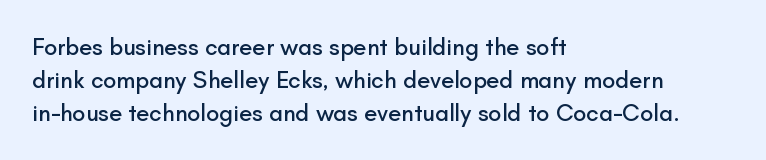
The image shows 24 px text type, upright; set left-aligned, normal line spacing (1.37x), normal letter spacing, not underlined.
